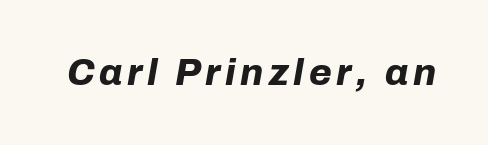
Q: Is the text bold? A: Yes.
Q: Is the text italic (slanted)? A: Yes, it leans right by about 10 degrees.
Q: Is the text underlined? A: No.
Q: Width (condensed, normal, or wide)? A: Normal.
Q: Stroke contrast? A: Low.
Q: x-height? A: Medium.
Q: Monospaced? A: No.
